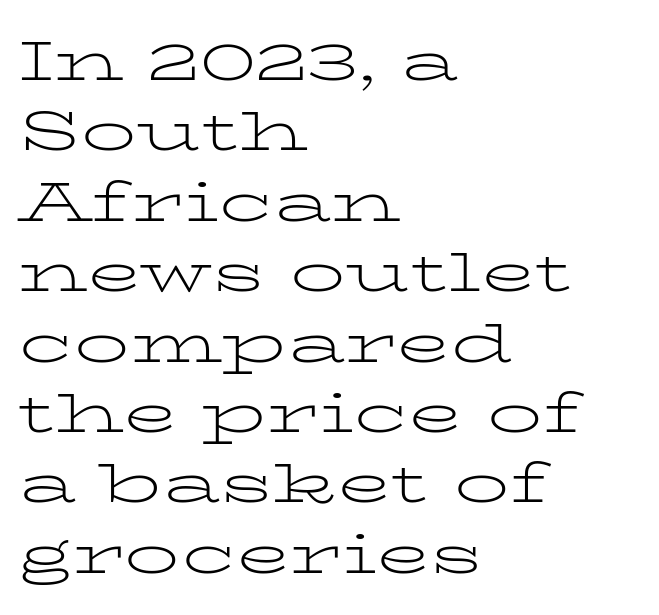
{"serif": "yes", "italic": "no", "bold": "no", "weight": "light", "width": "wide", "stroke_contrast": "low", "x_height": "medium", "monospaced": "no", "underline": "no", "align": "left", "line_spacing": "normal", "line_spacing_ratio": 1.28, "letter_spacing": "normal", "letter_spacing_em": 0.0, "glyph_px": 55}
